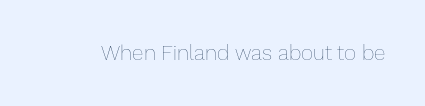
The image shows 21 px text type, upright; set normal letter spacing, not underlined.
